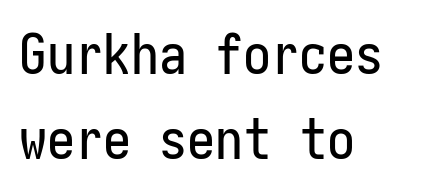
A classic flush-left, rag-right setting is used for this passage. The letters sit at their default tracking, neither squeezed nor spread. Interline gaps are of average width in this sample. Observe the absence of serifs on each vertical stroke in this sample. Bare-footed words on every line. Ordinary non-slanted type is in use.
